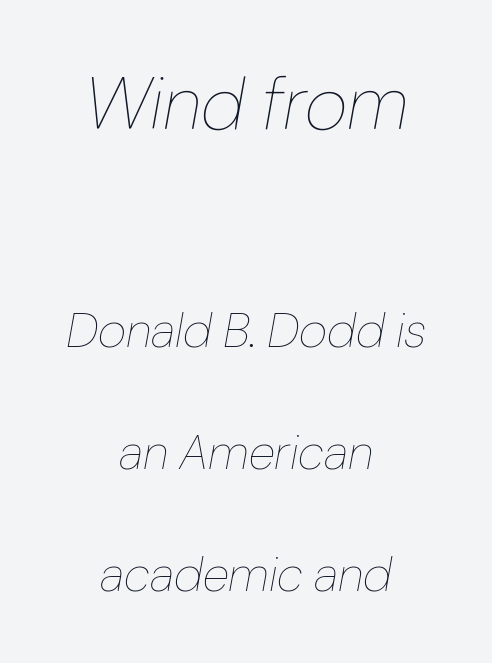
The image shows 74 px thin type, italic (leaning right); set centered, loose line spacing (2.49x), normal letter spacing, not underlined; the first (top) block is 1.51x larger; low stroke contrast and a medium x-height.
